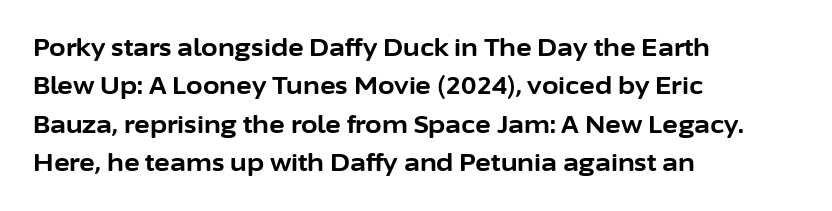
Check the space under the baseline: it is left empty. A classic flush-left, rag-right setting is used for this passage. These lines sit exactly where default settings would place them. Students, note that the glyphs here touch the page at normal intervals. The type sits square on the baseline with zero lean.
